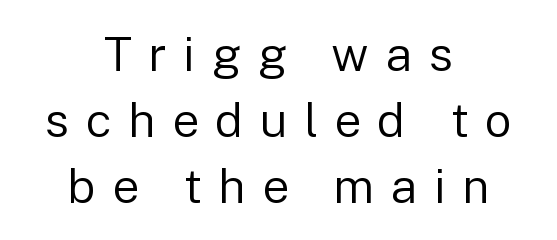
When letters stand straight like this, we call the style roman or upright. You could not count columns in this text — the font is proportionally spaced. Stems and bowls with no extra thickness — not bold. The line-height multiplier appears to be the usual default. You can tell from the bare stems that sans-serif type was used. The gaps between neighbouring characters are conspicuously large.
